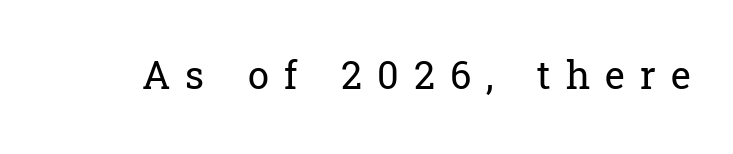
{"serif": "yes", "italic": "no", "bold": "no", "weight": "regular", "width": "normal", "stroke_contrast": "low", "x_height": "medium", "monospaced": "no", "underline": "no", "letter_spacing": "wide", "letter_spacing_em": 0.4, "glyph_px": 38}
